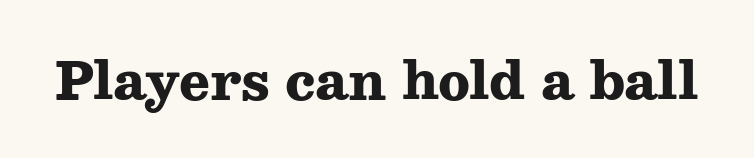
The image shows 51 px heavy, wide serif type, upright; set normal letter spacing, not underlined; medium stroke contrast and a medium x-height.
